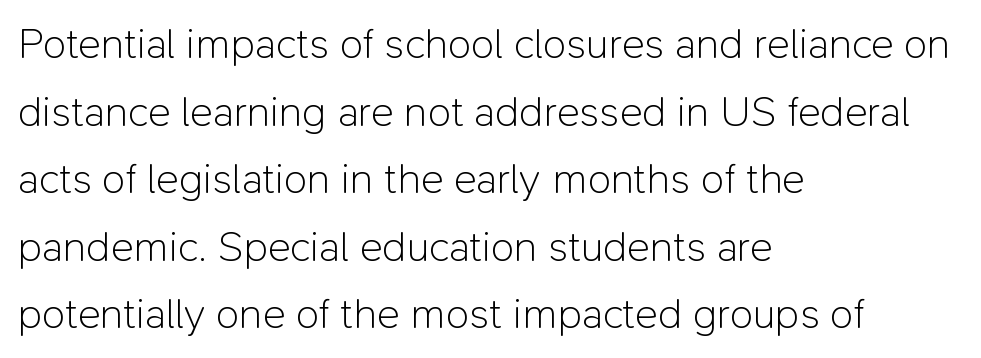
The image shows 43 px light sans-serif type, upright; set left-aligned, normal line spacing (1.57x), normal letter spacing, not underlined; low stroke contrast and a medium x-height.
